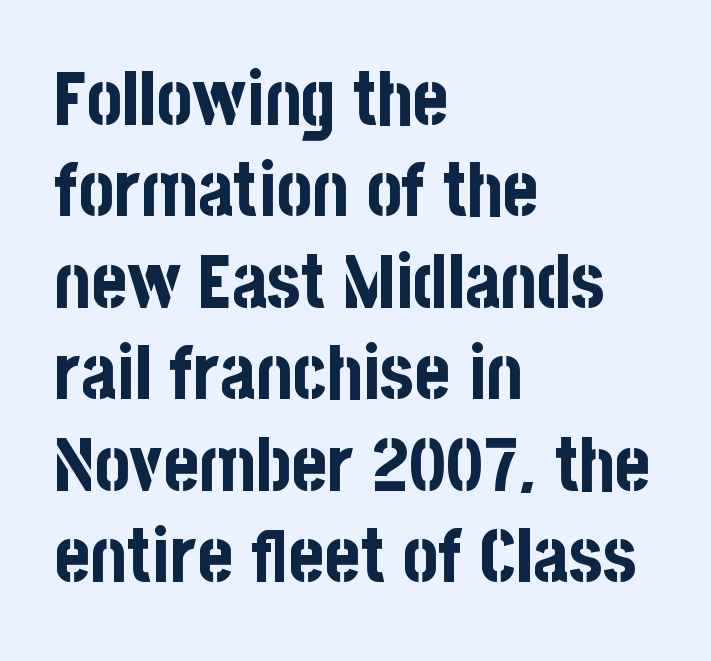
Q: Is the text bold? A: Yes.
Q: Is the text italic (slanted)? A: No, it is upright.
Q: Is the typeface a serif or a sans-serif typeface? A: Sans-serif.
Q: Is the text underlined? A: No.
Q: How is the paragraph aligned? A: Left-aligned.
Q: Is the spacing between letters normal or unusually wide? A: Normal.
Q: Width (condensed, normal, or wide)? A: Condensed.
Q: Stroke contrast? A: Low.
Q: x-height? A: Large.
Q: Monospaced? A: No.
